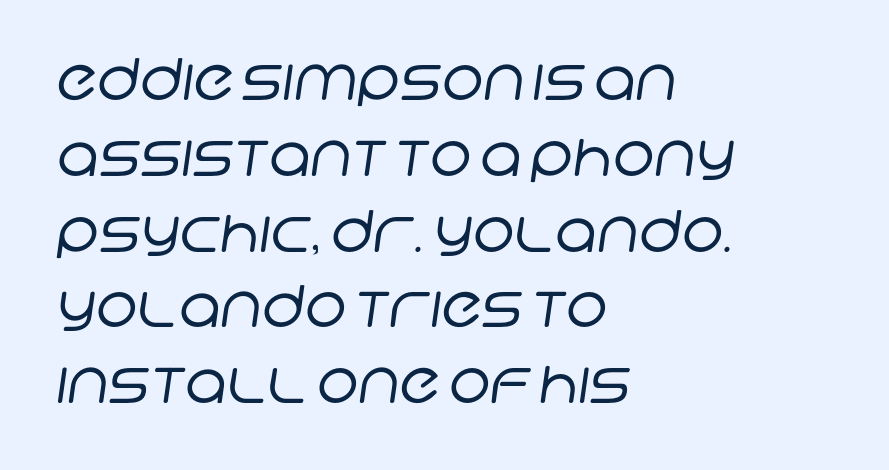
{"serif": "no", "bold": "no", "weight": "regular", "width": "normal", "stroke_contrast": "low", "x_height": "large", "monospaced": "no", "underline": "no", "align": "left", "line_spacing": "normal", "line_spacing_ratio": 1.33, "letter_spacing": "normal", "letter_spacing_em": 0.0, "glyph_px": 57}
